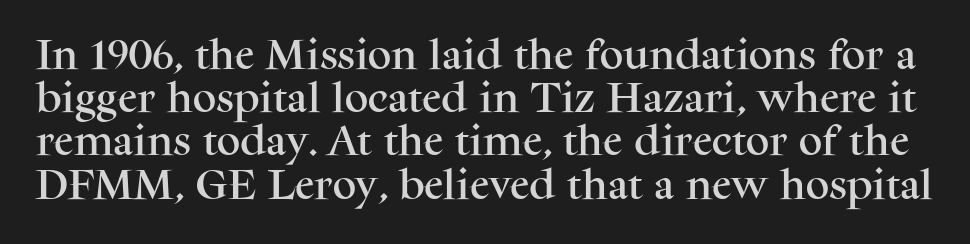
The image shows 33 px serif type, upright; set normal line spacing (1.31x), normal letter spacing, not underlined; medium stroke contrast and a medium x-height.
